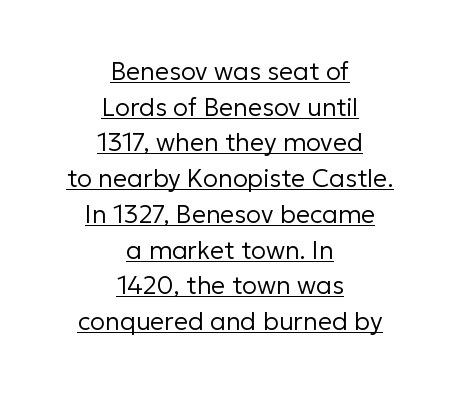
Q: Is the text bold? A: No.
Q: Is the text italic (slanted)? A: No, it is upright.
Q: Is the text underlined? A: Yes.
Q: How is the paragraph aligned? A: Centered.
Q: Is the spacing between letters normal or unusually wide? A: Normal.
Q: Is the spacing between lines tight, normal or loose? A: Normal.
